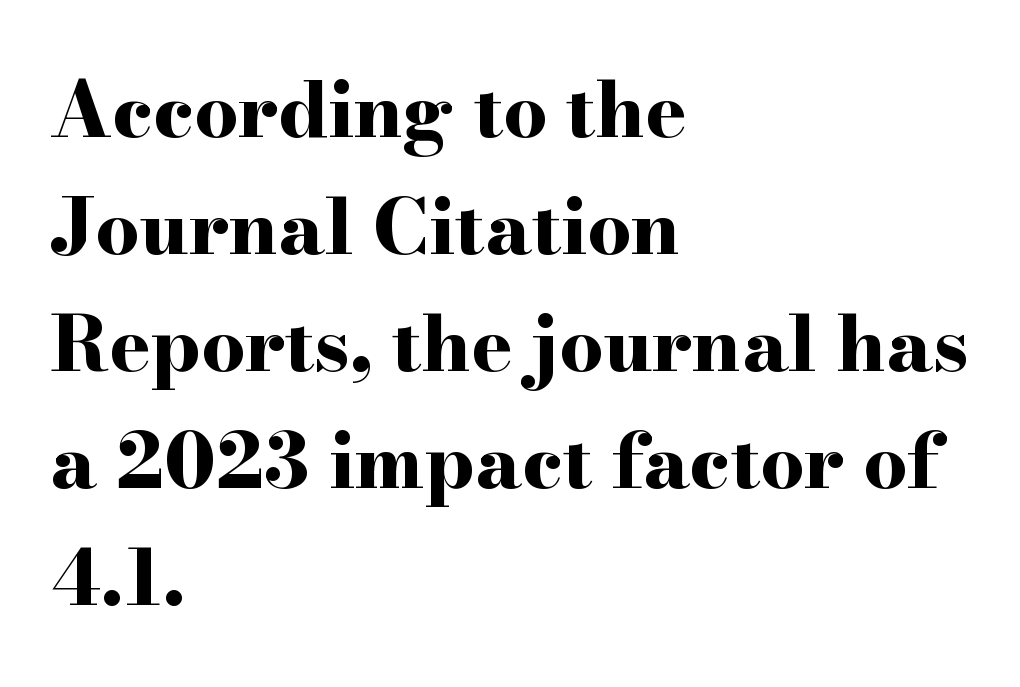
Summary of vertical rhythm: regular, with standard interline spacing. Observe the ordinary spacing: letters are neighbours, not strangers. The gap between lines stays unmarked. The passage is arranged the way most books set body copy — flush left. The font's upright variant was chosen for this text. Examine the stroke ends and you'll spot serifs.
